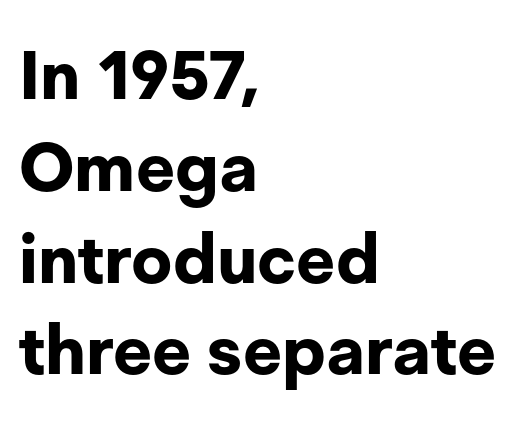
Q: Is the text bold? A: Yes.
Q: Is the text italic (slanted)? A: No, it is upright.
Q: Is the typeface a serif or a sans-serif typeface? A: Sans-serif.
Q: Is the text underlined? A: No.
Q: How is the paragraph aligned? A: Left-aligned.
Q: Is the spacing between letters normal or unusually wide? A: Normal.
Q: Is the spacing between lines tight, normal or loose? A: Normal.
Q: Width (condensed, normal, or wide)? A: Normal.
Q: Stroke contrast? A: Low.
Q: x-height? A: Medium.
Q: Monospaced? A: No.
